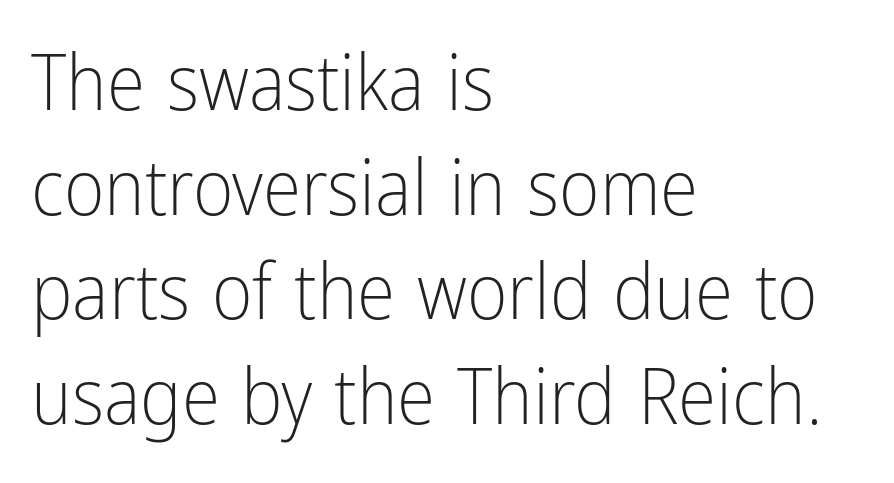
{"serif": "no", "italic": "no", "bold": "no", "weight": "light", "width": "condensed", "stroke_contrast": "low", "x_height": "medium", "monospaced": "no", "underline": "no", "align": "left", "line_spacing": "normal", "line_spacing_ratio": 1.34, "letter_spacing": "normal", "letter_spacing_em": 0.0, "glyph_px": 78}
